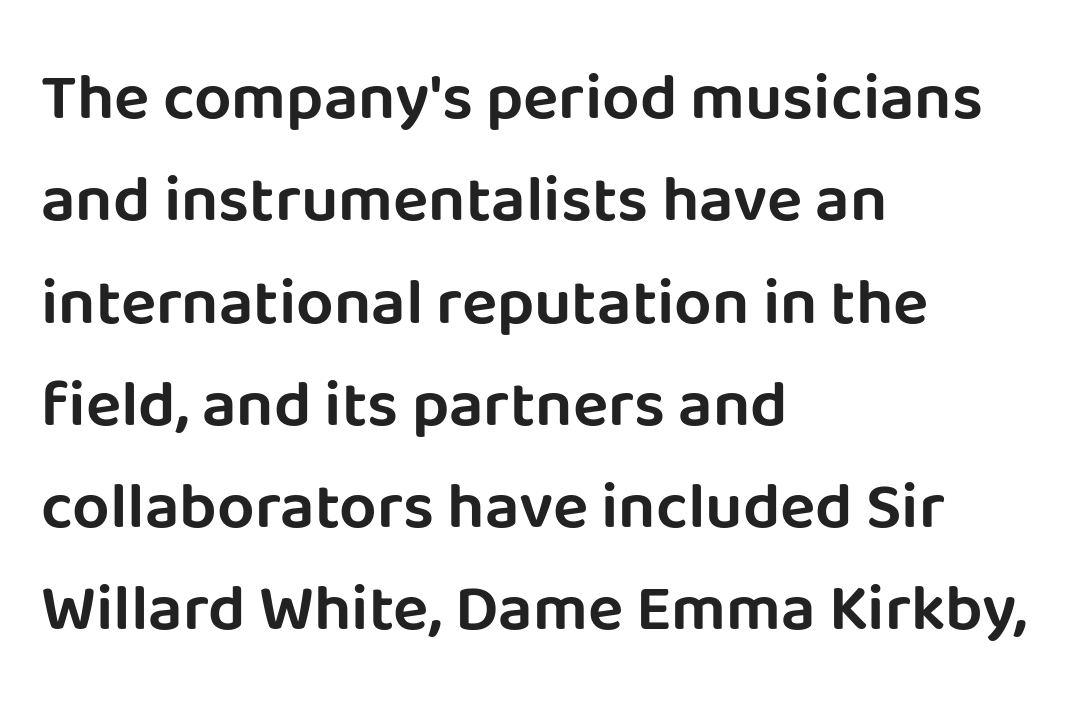
Q: Is the text italic (slanted)? A: No, it is upright.
Q: Is the typeface a serif or a sans-serif typeface? A: Sans-serif.
Q: Is the text underlined? A: No.
Q: How is the paragraph aligned? A: Left-aligned.
Q: Is the spacing between letters normal or unusually wide? A: Normal.
Q: Is the spacing between lines tight, normal or loose? A: Normal.
Q: Width (condensed, normal, or wide)? A: Normal.
Q: Stroke contrast? A: Low.
Q: x-height? A: Large.
Q: Monospaced? A: No.
